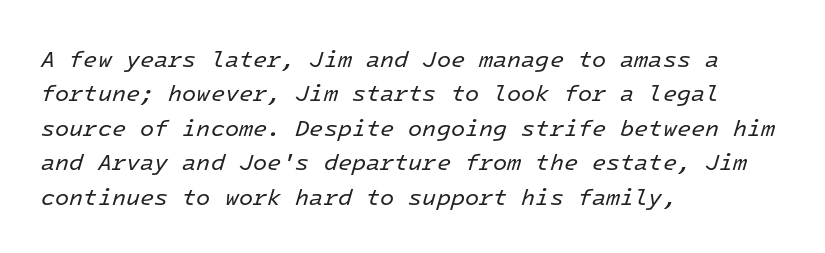
{"italic": "yes", "lean": "right", "slant_degrees": 16, "bold": "no", "underline": "no", "align": "left", "line_spacing": "normal", "line_spacing_ratio": 1.5, "letter_spacing": "normal", "letter_spacing_em": 0.0, "glyph_px": 23}
